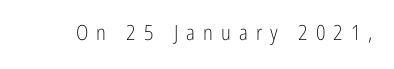
The image shows 21 px text type, upright; set unusually wide letter spacing (+0.38 em), not underlined.
